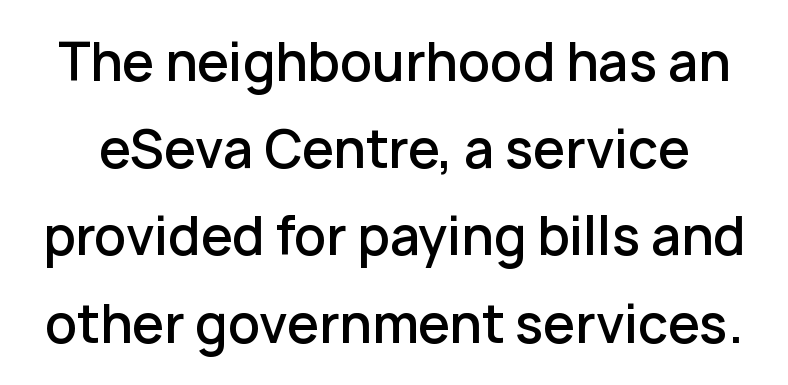
Q: Is the text bold? A: Semi-bold.
Q: Is the text italic (slanted)? A: No, it is upright.
Q: Is the typeface a serif or a sans-serif typeface? A: Sans-serif.
Q: Is the text underlined? A: No.
Q: Is the spacing between letters normal or unusually wide? A: Normal.
Q: Width (condensed, normal, or wide)? A: Normal.
Q: Stroke contrast? A: Low.
Q: x-height? A: Medium.
Q: Monospaced? A: No.
